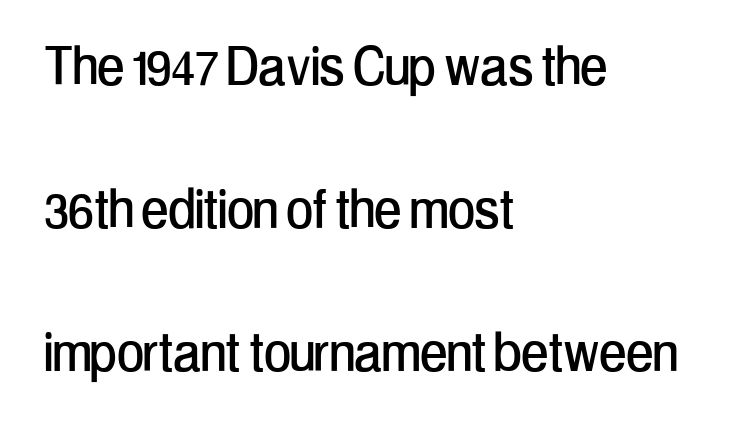
Q: Is the text italic (slanted)? A: No, it is upright.
Q: Is the typeface a serif or a sans-serif typeface? A: Sans-serif.
Q: Is the text underlined? A: No.
Q: How is the paragraph aligned? A: Left-aligned.
Q: Is the spacing between letters normal or unusually wide? A: Normal.
Q: Is the spacing between lines tight, normal or loose? A: Loose.
Q: Width (condensed, normal, or wide)? A: Condensed.
Q: Stroke contrast? A: Low.
Q: x-height? A: Medium.
Q: Monospaced? A: No.
